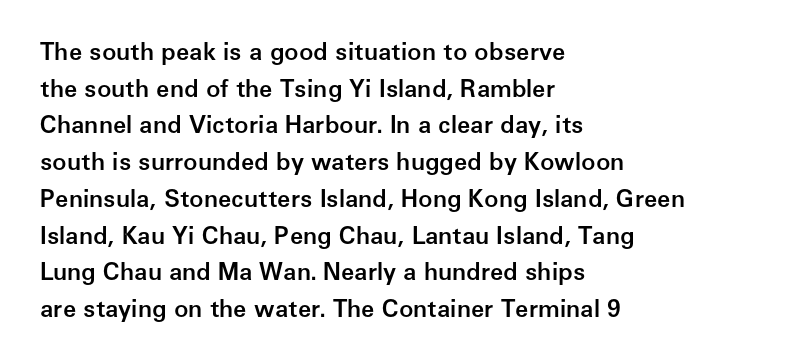
Q: Is the text bold? A: Semi-bold.
Q: Is the text italic (slanted)? A: No, it is upright.
Q: Is the text underlined? A: No.
Q: How is the paragraph aligned? A: Left-aligned.
Q: Is the spacing between letters normal or unusually wide? A: Normal.
Q: Is the spacing between lines tight, normal or loose? A: Normal.
